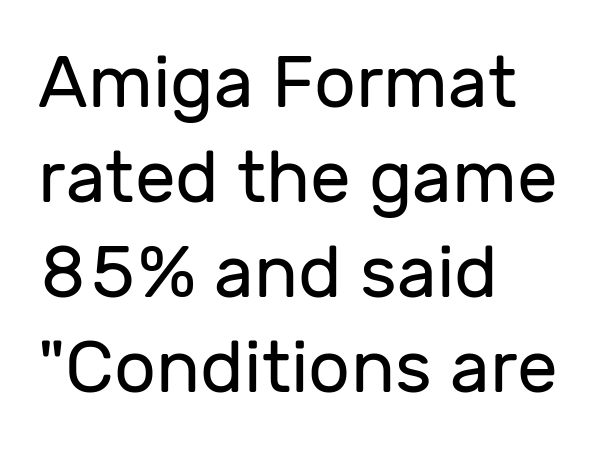
{"serif": "no", "italic": "no", "bold": "no", "weight": "regular", "width": "normal", "stroke_contrast": "low", "x_height": "medium", "monospaced": "no", "underline": "no", "align": "left", "line_spacing": "normal", "line_spacing_ratio": 1.3, "letter_spacing": "normal", "letter_spacing_em": 0.0, "glyph_px": 73}
